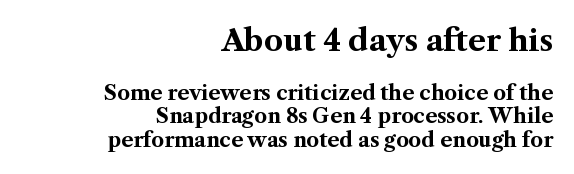
Q: Is the text bold? A: Yes.
Q: Is the text italic (slanted)? A: No, it is upright.
Q: Is the typeface a serif or a sans-serif typeface? A: Serif.
Q: Is the text underlined? A: No.
Q: How is the paragraph aligned? A: Right-aligned.
Q: Is the spacing between letters normal or unusually wide? A: Normal.
Q: Which block of text is set in a larger size, the first (top) or the second (bottom)? A: The first (top) one.
Q: Width (condensed, normal, or wide)? A: Normal.
Q: Stroke contrast? A: Medium.
Q: x-height? A: Medium.
Q: Monospaced? A: No.
